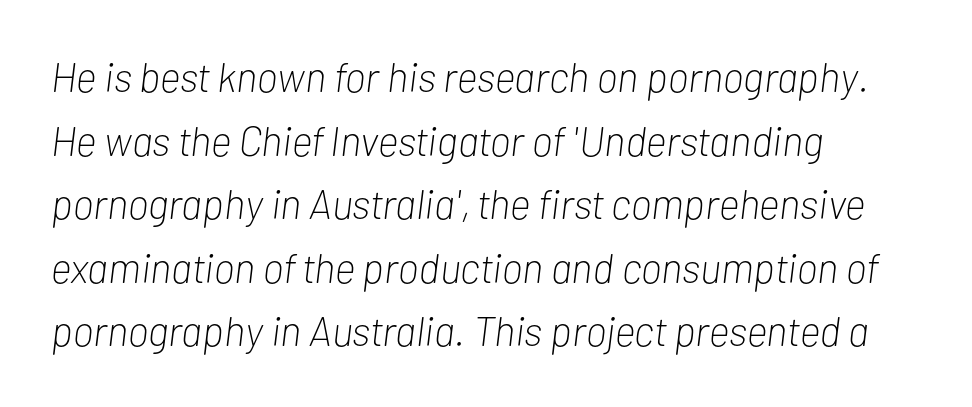
{"italic": "yes", "lean": "right", "slant_degrees": 7, "bold": "no", "weight": "light", "width": "condensed", "stroke_contrast": "low", "x_height": "medium", "monospaced": "no", "underline": "no", "align": "left", "line_spacing": "normal", "line_spacing_ratio": 1.55, "letter_spacing": "normal", "letter_spacing_em": 0.0, "glyph_px": 41}
